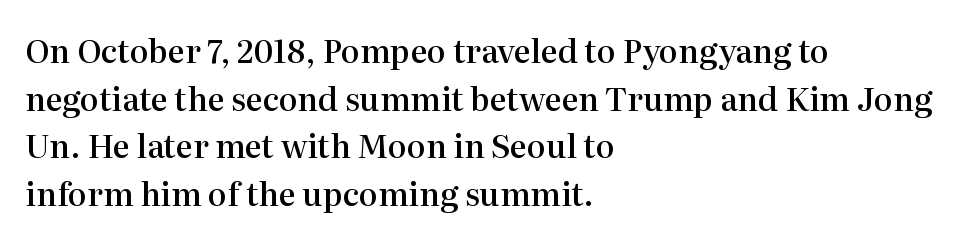
{"serif": "yes", "italic": "no", "bold": "semi", "weight": "semibold", "width": "normal", "stroke_contrast": "high", "x_height": "medium", "monospaced": "no", "underline": "no", "align": "left", "line_spacing": "normal", "line_spacing_ratio": 1.49, "letter_spacing": "normal", "letter_spacing_em": 0.0, "glyph_px": 32}
